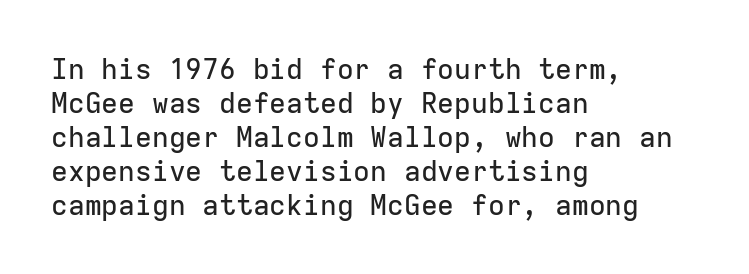
The image shows 28 px sans-serif type, upright, monospaced; set left-aligned, line spacing 1.21x, normal letter spacing, not underlined; low stroke contrast and a medium x-height.
